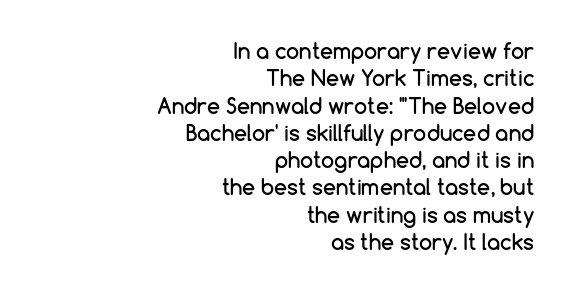
The type sits square on the baseline with zero lean. Notice how descenders clear the ascenders below comfortably — that's standard leading. Beneath every word, the page is bare. The lines are quadded right. The type is set solid horizontally, with unmodified tracking.
